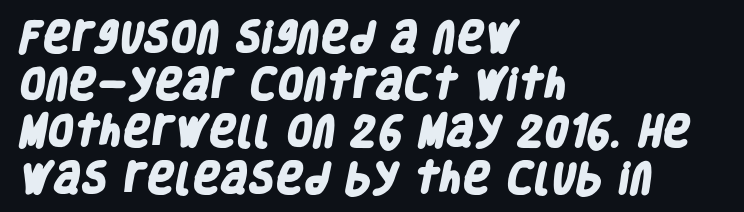
{"serif": "no", "bold": "yes", "weight": "heavy", "width": "condensed", "stroke_contrast": "low", "x_height": "large", "monospaced": "no", "underline": "no", "align": "left", "line_spacing": "normal", "line_spacing_ratio": 1.38, "letter_spacing": "normal", "letter_spacing_em": 0.0, "glyph_px": 34}
